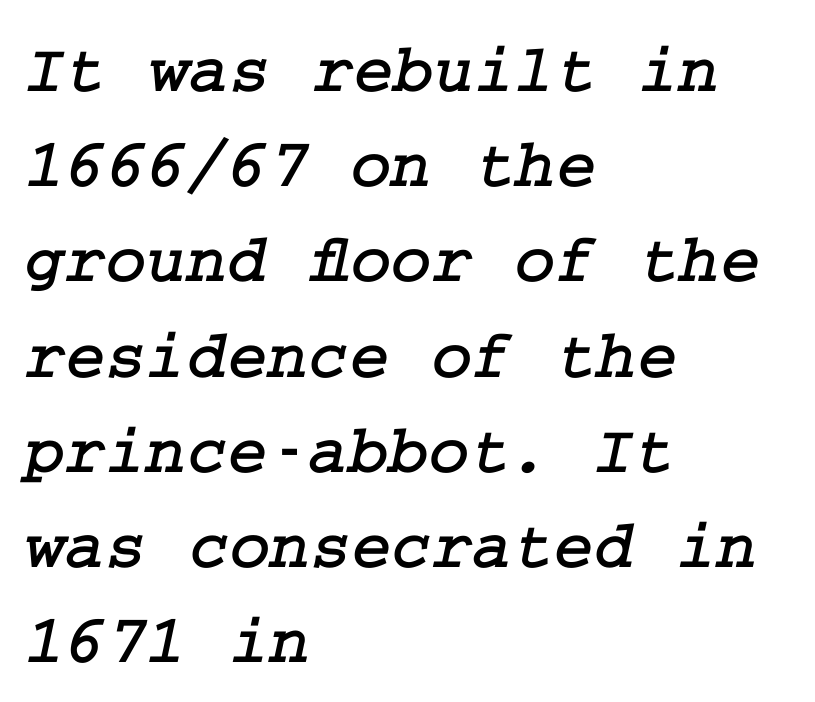
Q: Is the typeface a serif or a sans-serif typeface? A: Serif.
Q: Is the text underlined? A: No.
Q: How is the paragraph aligned? A: Left-aligned.
Q: Is the spacing between letters normal or unusually wide? A: Normal.
Q: Is the spacing between lines tight, normal or loose? A: Normal.
Q: Width (condensed, normal, or wide)? A: Normal.
Q: Stroke contrast? A: Low.
Q: x-height? A: Medium.
